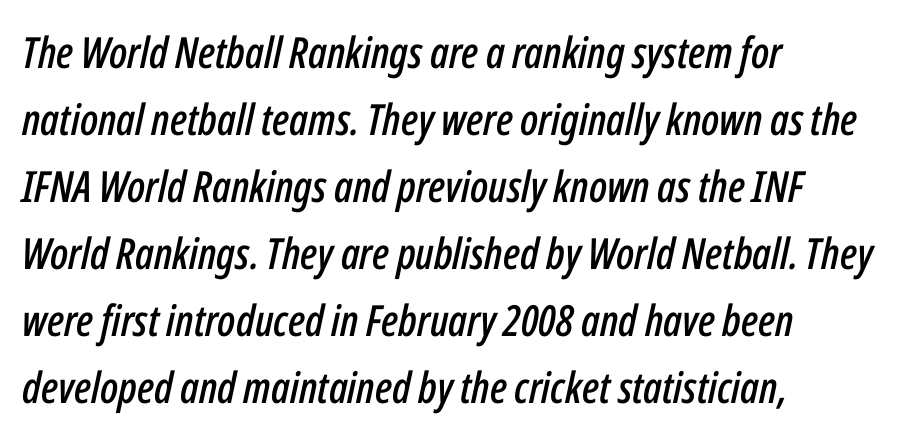
Q: Is the text italic (slanted)? A: Yes, it leans right by about 12 degrees.
Q: Is the text underlined? A: No.
Q: How is the paragraph aligned? A: Left-aligned.
Q: Is the spacing between letters normal or unusually wide? A: Normal.
Q: Is the spacing between lines tight, normal or loose? A: Normal.
Q: Width (condensed, normal, or wide)? A: Condensed.
Q: Stroke contrast? A: Low.
Q: x-height? A: Medium.
Q: Monospaced? A: No.
